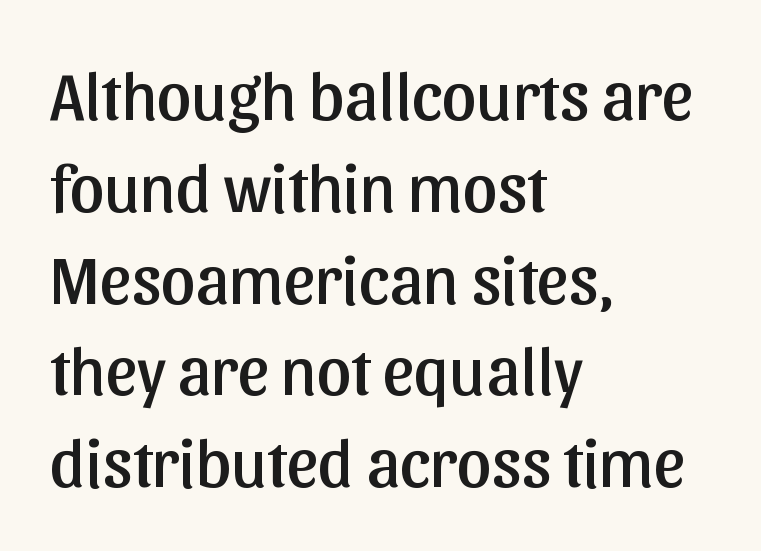
Q: Is the text italic (slanted)? A: No, it is upright.
Q: Is the typeface a serif or a sans-serif typeface? A: Sans-serif.
Q: Is the text underlined? A: No.
Q: How is the paragraph aligned? A: Left-aligned.
Q: Is the spacing between letters normal or unusually wide? A: Normal.
Q: Is the spacing between lines tight, normal or loose? A: Normal.
Q: Width (condensed, normal, or wide)? A: Normal.
Q: Stroke contrast? A: Low.
Q: x-height? A: Medium.
Q: Monospaced? A: No.
